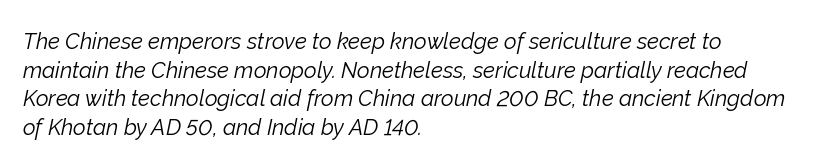
{"italic": "yes", "lean": "right", "slant_degrees": 12, "bold": "no", "underline": "no", "align": "left", "line_spacing": "normal", "line_spacing_ratio": 1.3, "letter_spacing": "normal", "letter_spacing_em": 0.0, "glyph_px": 22}
